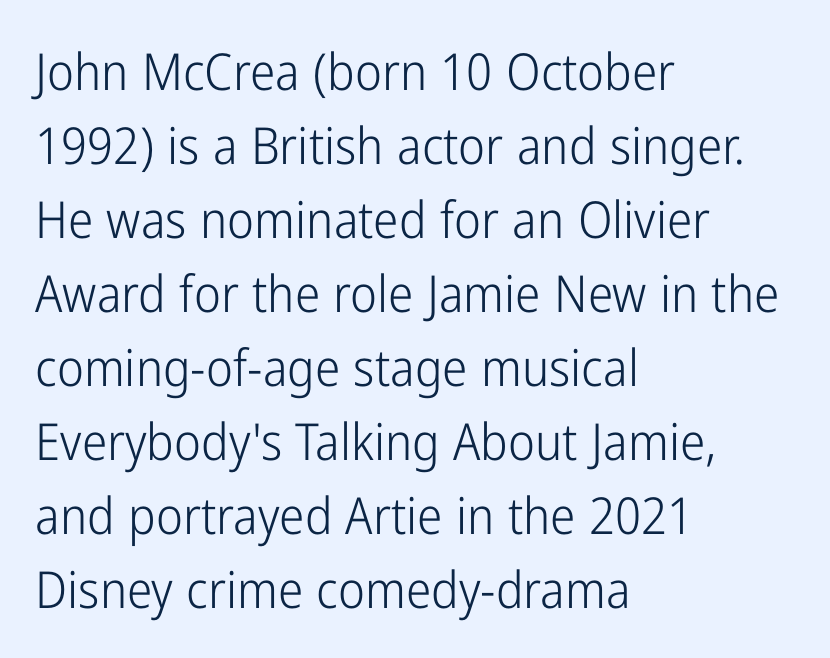
Q: Is the text bold? A: No.
Q: Is the text italic (slanted)? A: No, it is upright.
Q: Is the typeface a serif or a sans-serif typeface? A: Sans-serif.
Q: Is the text underlined? A: No.
Q: How is the paragraph aligned? A: Left-aligned.
Q: Is the spacing between letters normal or unusually wide? A: Normal.
Q: Is the spacing between lines tight, normal or loose? A: Normal.
Q: Width (condensed, normal, or wide)? A: Condensed.
Q: Stroke contrast? A: Low.
Q: x-height? A: Medium.
Q: Monospaced? A: No.
